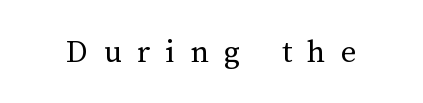
Check under the words: just untouched page. What stands out about the letter spacing? Its width — letters are far apart. This is the regular roman posture of the typeface. Weight: not bold — regular or lighter.
